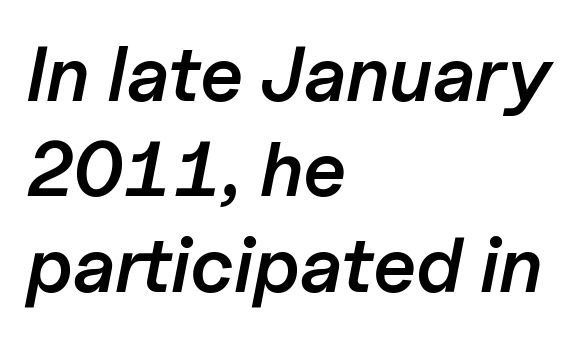
The image shows 77 px semibold type, italic (leaning right); set left-aligned, line spacing 1.24x, normal letter spacing, not underlined; low stroke contrast and a medium x-height.
